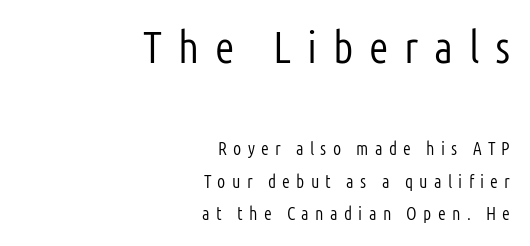
A student would notice the top passage is typeset larger than what follows. Characters remain perfectly vertical along every line. The designer went with a sans here, leaving each stem footless. The face used here is rendered with a markedly widened letterfit. Looks like regular typesetting: each glyph gets only the width it needs.
